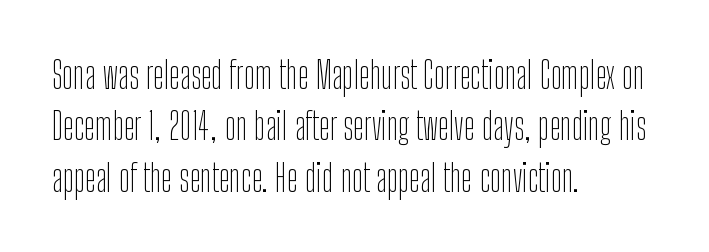
{"serif": "no", "italic": "no", "bold": "no", "weight": "thin", "width": "condensed", "stroke_contrast": "low", "x_height": "medium", "monospaced": "no", "underline": "no", "align": "left", "line_spacing": "normal", "line_spacing_ratio": 1.39, "letter_spacing": "normal", "letter_spacing_em": 0.0, "glyph_px": 37}
